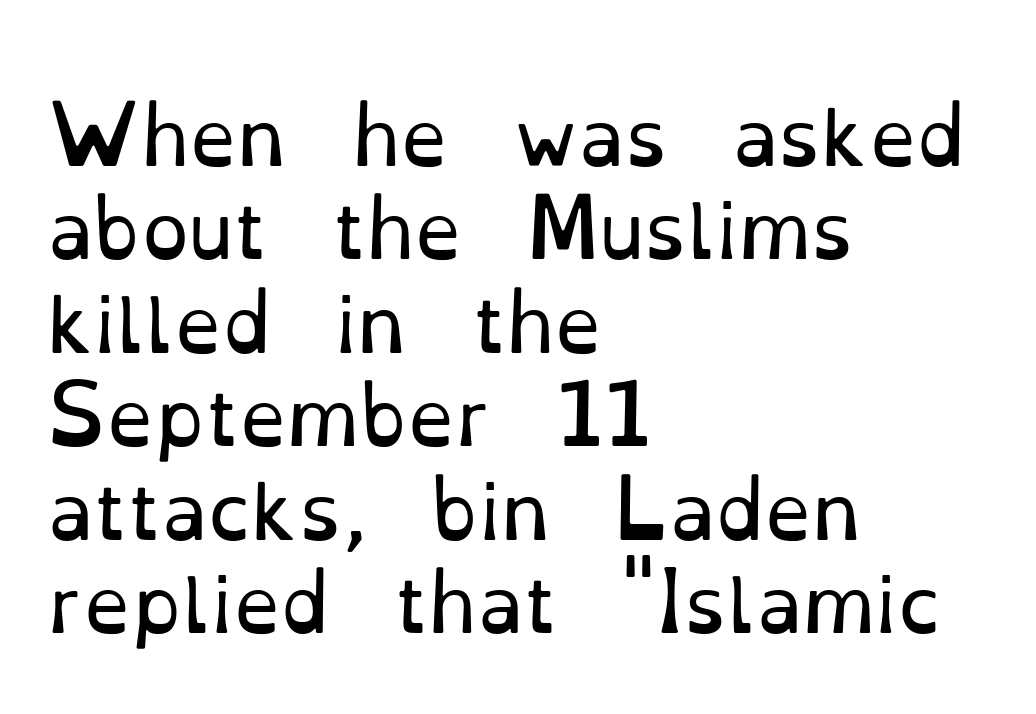
The image shows 76 px regular-weight serif type, upright; set left-aligned, line spacing 1.23x, normal letter spacing, not underlined; low stroke contrast and a small x-height.
